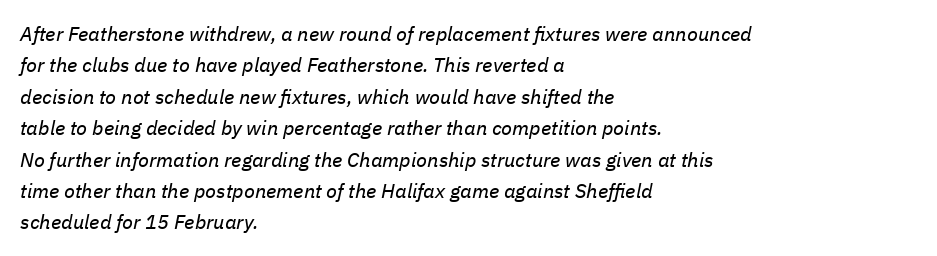
Does the lettering tilt? It does — this is italic. Line starts are locked; line ends wander. The face used here is rendered with its standard letterfit. Words float on clear page, feet unadorned. The passage shown stacks its lines at a standard gap.
